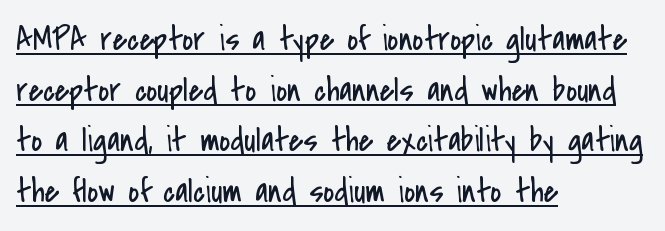
Quick note: not italic, upright. The tracking reads as untouched default to a designer's eye. The string is rendered with underlining switched on. The vertical gap from one line to the next is medium. This sample has the flowing, uneven cadence of proportional lettering.
